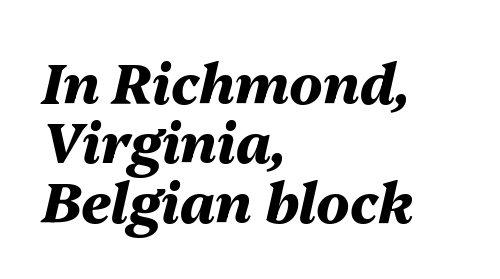
The image shows 55 px heavy type, italic (leaning right); set left-aligned, tight line spacing (1.08x), normal letter spacing, not underlined; medium stroke contrast and a medium x-height.
